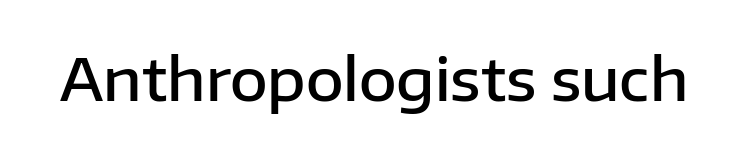
The image shows 58 px semibold sans-serif type, upright; set normal letter spacing, not underlined; low stroke contrast and a medium x-height.
